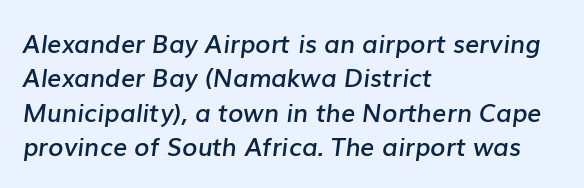
Clear beneath every line of the passage. Look at the tracking — it's just the regular setting, nothing added. What's the leading like? Ordinary, nothing unusual. A typesetter would mark this as italic. Horizontally, the lines are justified to the leading edge only.
